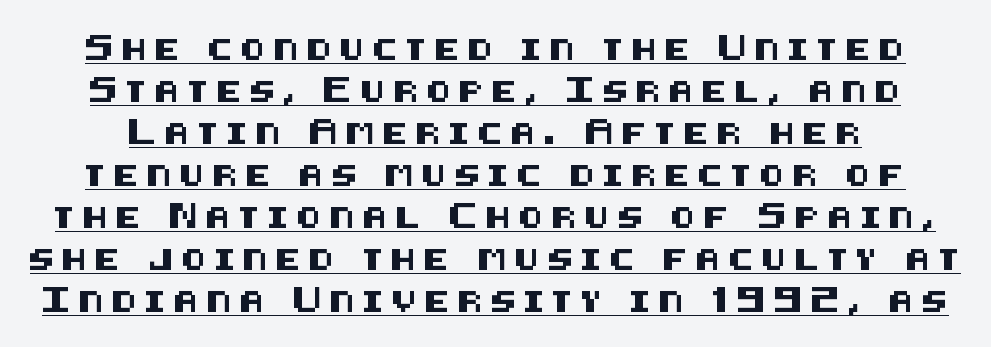
Q: Is the text italic (slanted)? A: No, it is upright.
Q: Is the text underlined? A: Yes.
Q: Is the spacing between letters normal or unusually wide? A: Unusually wide.
Q: Is the spacing between lines tight, normal or loose? A: Loose.
